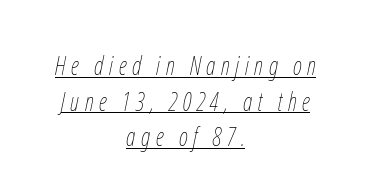
{"italic": "yes", "lean": "right", "slant_degrees": 12, "bold": "no", "underline": "yes", "align": "center", "line_spacing": "normal", "line_spacing_ratio": 1.43, "letter_spacing": "wide", "letter_spacing_em": 0.22, "glyph_px": 25}
